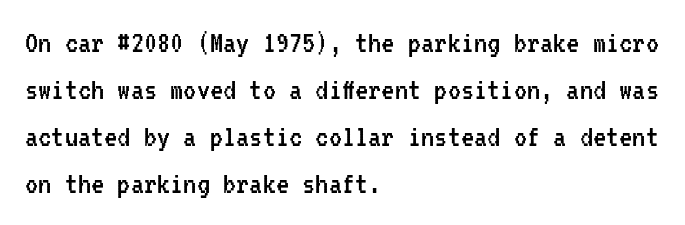
{"serif": "no", "italic": "no", "bold": "no", "weight": "regular", "width": "condensed", "stroke_contrast": "low", "x_height": "medium", "monospaced": "yes", "underline": "no", "align": "left", "line_spacing": "normal", "line_spacing_ratio": 1.42, "letter_spacing": "normal", "letter_spacing_em": 0.0, "glyph_px": 33}
